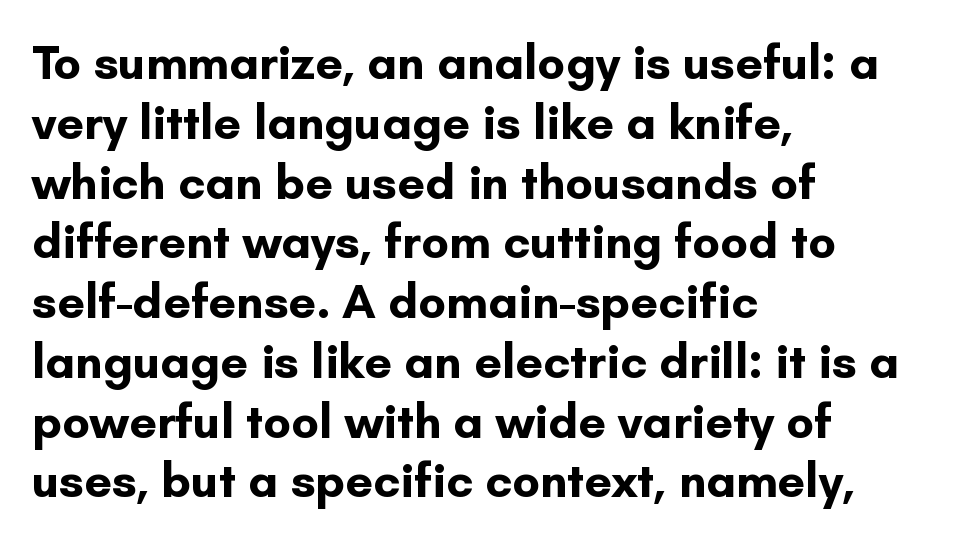
The image shows 49 px bold sans-serif type, upright; set left-aligned, line spacing 1.22x, normal letter spacing, not underlined; low stroke contrast and a small x-height.
